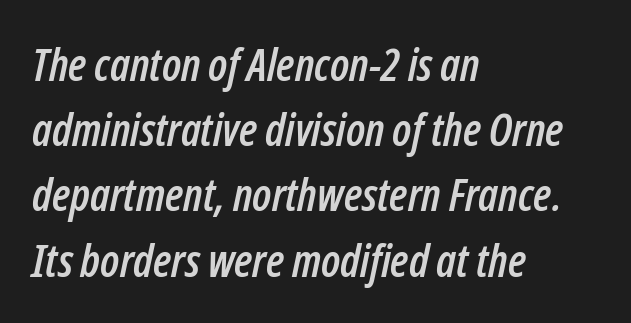
The image shows 45 px condensed type, italic (leaning right); set left-aligned, normal line spacing (1.45x), normal letter spacing, not underlined; low stroke contrast and a medium x-height.
